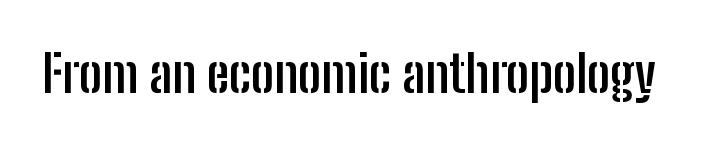
The baseline area is clear. Upright lettering throughout. Default kerning and tracking; the words read as compact shapes. To sum up the face: it is a sans, with no serifs.
